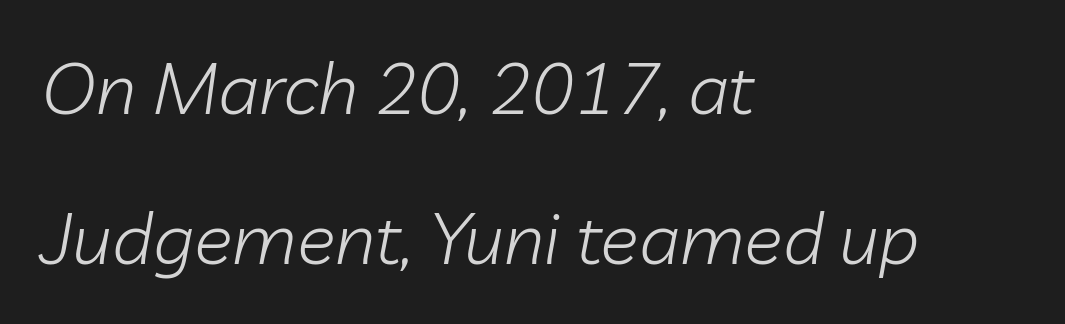
If you measured baseline to baseline, you'd find a long distance. It's the slanting kind of type. Layout note: lines flush left. Beneath every word, the page is bare.
